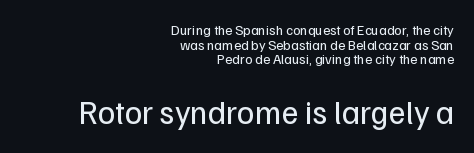
Q: Is the text bold? A: No.
Q: Is the text italic (slanted)? A: No, it is upright.
Q: Is the typeface a serif or a sans-serif typeface? A: Sans-serif.
Q: Is the text underlined? A: No.
Q: How is the paragraph aligned? A: Right-aligned.
Q: Is the spacing between letters normal or unusually wide? A: Normal.
Q: Is the spacing between lines tight, normal or loose? A: Tight.
Q: Which block of text is set in a larger size, the first (top) or the second (bottom)? A: The second (bottom) one.
Q: Width (condensed, normal, or wide)? A: Normal.
Q: Stroke contrast? A: Low.
Q: x-height? A: Medium.
Q: Monospaced? A: No.
